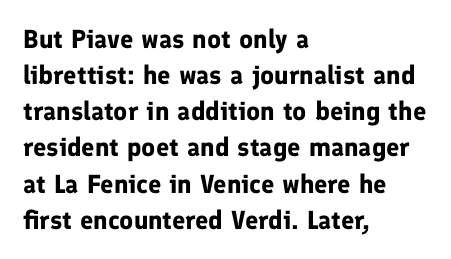
{"italic": "no", "bold": "yes", "underline": "no", "align": "left", "line_spacing": "normal", "line_spacing_ratio": 1.39, "letter_spacing": "normal", "letter_spacing_em": 0.0, "glyph_px": 26}
